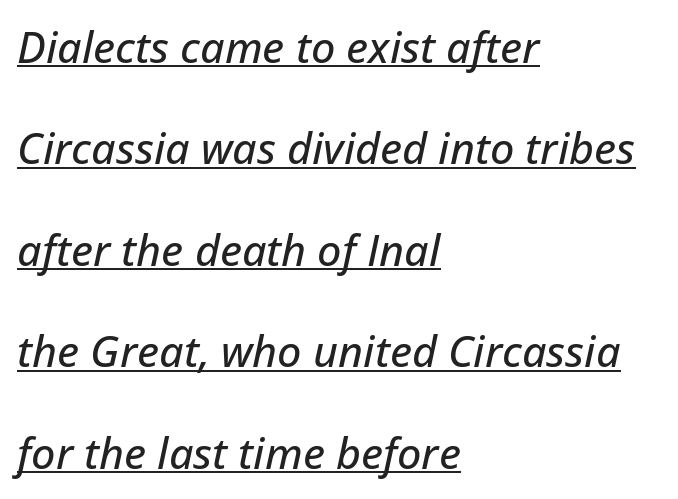
Q: Is the text italic (slanted)? A: Yes, it leans right by about 12 degrees.
Q: Is the text underlined? A: Yes.
Q: How is the paragraph aligned? A: Left-aligned.
Q: Is the spacing between letters normal or unusually wide? A: Normal.
Q: Is the spacing between lines tight, normal or loose? A: Loose.
Q: Width (condensed, normal, or wide)? A: Normal.
Q: Stroke contrast? A: Low.
Q: x-height? A: Medium.
Q: Monospaced? A: No.
